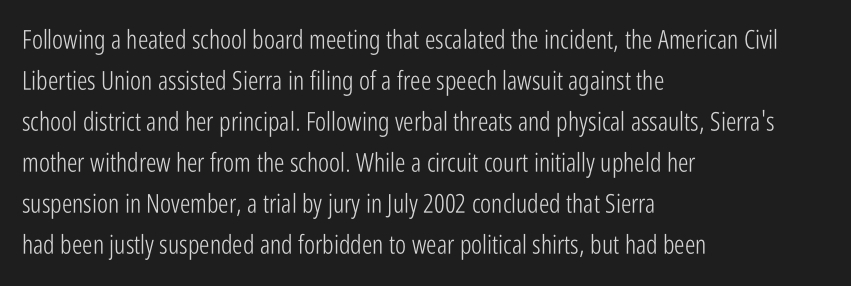
The image shows 26 px text type, upright; set left-aligned, normal line spacing (1.58x), normal letter spacing, not underlined.
